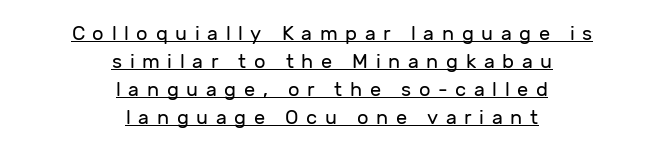
The image shows 20 px text type, upright; set centered, normal line spacing (1.4x), unusually wide letter spacing (+0.38 em), underlined.
